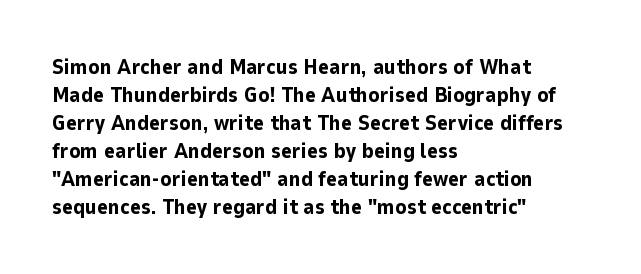
The image shows 21 px bold type, upright; set left-aligned, normal line spacing (1.33x), normal letter spacing, not underlined.
